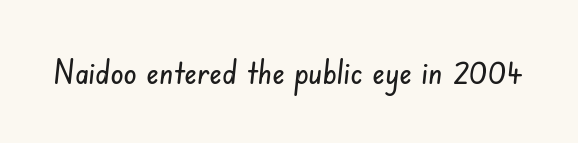
The image shows 33 px condensed sans-serif type; set normal letter spacing, not underlined; low stroke contrast and a small x-height.
